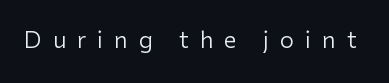
Letter spacing: wide. These lines were composed using upright roman letters. Anything drawn beneath the words? Only blank space. Letters have the restrained weight of plain body copy at most.
